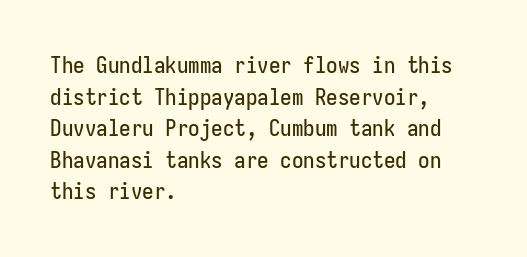
The letterforms sit shoulder to shoulder at normal distance. The paragraph has a hard left edge and a soft right edge. A clean baseline with only descenders dipping below it. No italicization has been applied; the sample stays upright.
